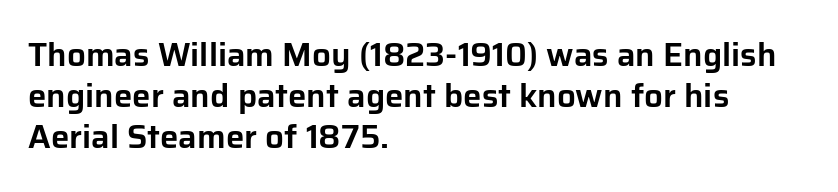
The image shows 33 px sans-serif type, upright; set left-aligned, normal line spacing (1.25x), normal letter spacing, not underlined; low stroke contrast and a medium x-height.
